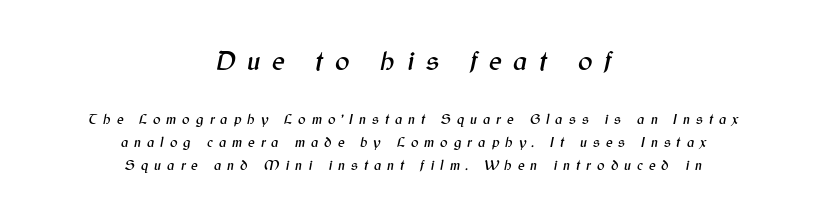
Q: Is the text italic (slanted)? A: Yes, it leans right by about 12 degrees.
Q: Is the text underlined? A: No.
Q: How is the paragraph aligned? A: Centered.
Q: Is the spacing between letters normal or unusually wide? A: Unusually wide.
Q: Is the spacing between lines tight, normal or loose? A: Normal.
Q: Which block of text is set in a larger size, the first (top) or the second (bottom)? A: The first (top) one.
